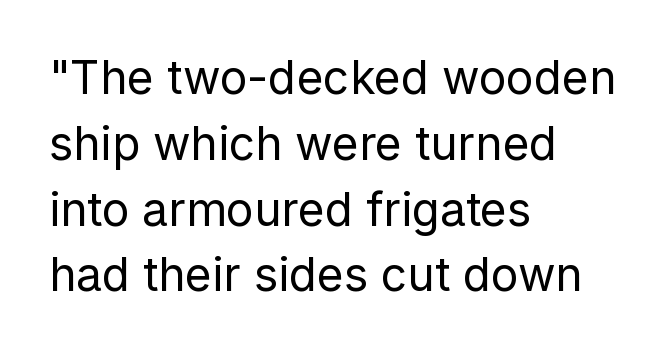
Q: Is the text bold? A: No.
Q: Is the text italic (slanted)? A: No, it is upright.
Q: Is the typeface a serif or a sans-serif typeface? A: Sans-serif.
Q: Is the text underlined? A: No.
Q: How is the paragraph aligned? A: Left-aligned.
Q: Is the spacing between letters normal or unusually wide? A: Normal.
Q: Is the spacing between lines tight, normal or loose? A: Normal.
Q: Width (condensed, normal, or wide)? A: Normal.
Q: Stroke contrast? A: Low.
Q: x-height? A: Medium.
Q: Monospaced? A: No.
